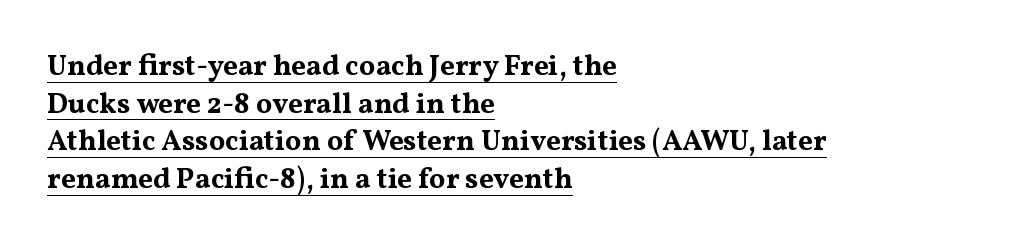
Q: Is the text bold? A: Yes.
Q: Is the text italic (slanted)? A: No, it is upright.
Q: Is the typeface a serif or a sans-serif typeface? A: Serif.
Q: Is the text underlined? A: Yes.
Q: How is the paragraph aligned? A: Left-aligned.
Q: Is the spacing between letters normal or unusually wide? A: Normal.
Q: Is the spacing between lines tight, normal or loose? A: Normal.
Q: Width (condensed, normal, or wide)? A: Wide.
Q: Stroke contrast? A: Medium.
Q: x-height? A: Medium.
Q: Monospaced? A: No.
